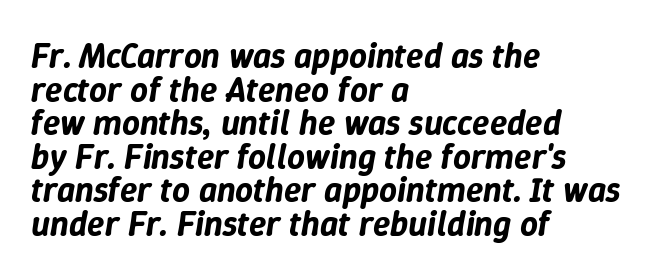
{"italic": "yes", "lean": "right", "slant_degrees": 9, "width": "normal", "stroke_contrast": "low", "x_height": "medium", "monospaced": "no", "underline": "no", "align": "left", "line_spacing": "tight", "line_spacing_ratio": 0.96, "letter_spacing": "normal", "letter_spacing_em": 0.0, "glyph_px": 35}
